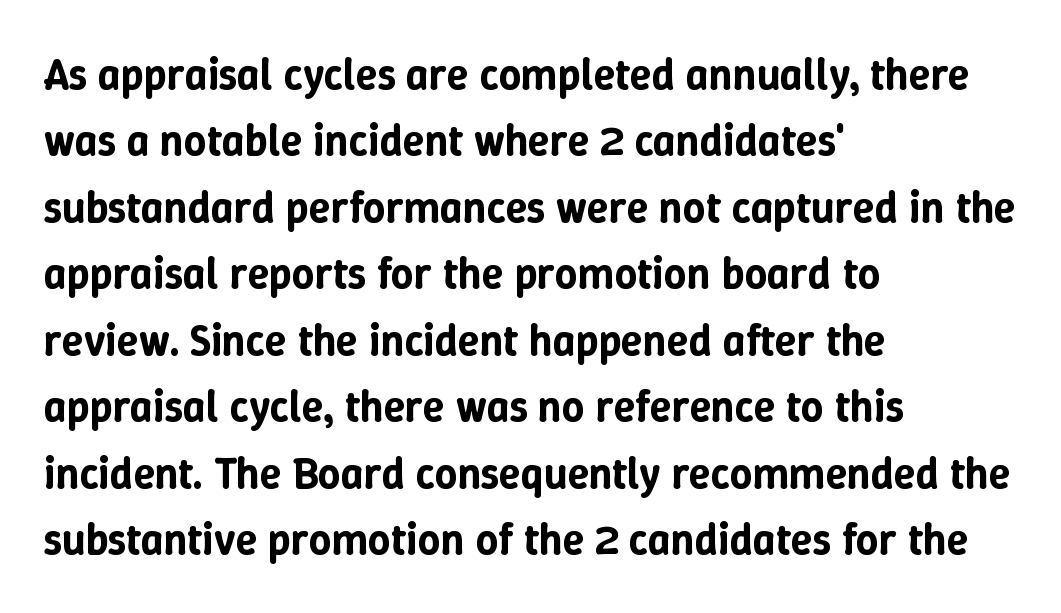
The image shows 44 px text type, upright; set left-aligned, normal line spacing (1.51x), normal letter spacing, not underlined; low stroke contrast and a medium x-height.
